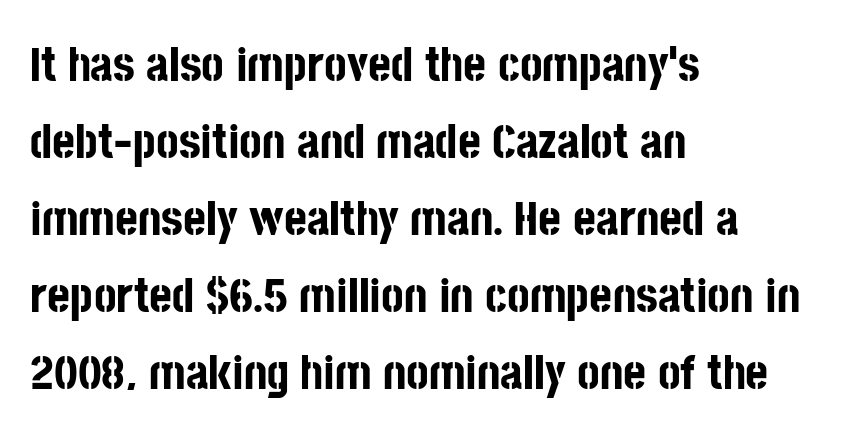
{"serif": "no", "italic": "no", "bold": "yes", "weight": "bold", "width": "condensed", "stroke_contrast": "low", "x_height": "large", "monospaced": "no", "underline": "no", "align": "left", "line_spacing": "normal", "line_spacing_ratio": 1.57, "letter_spacing": "normal", "letter_spacing_em": 0.0, "glyph_px": 49}
